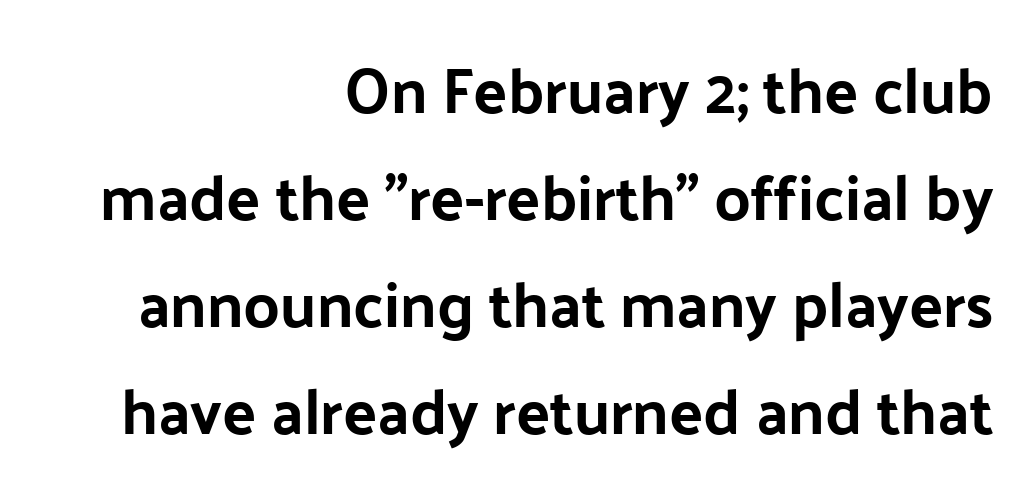
The image shows 63 px bold sans-serif type, upright; set right-aligned, normal line spacing (1.7x), normal letter spacing, not underlined; low stroke contrast and a medium x-height.
